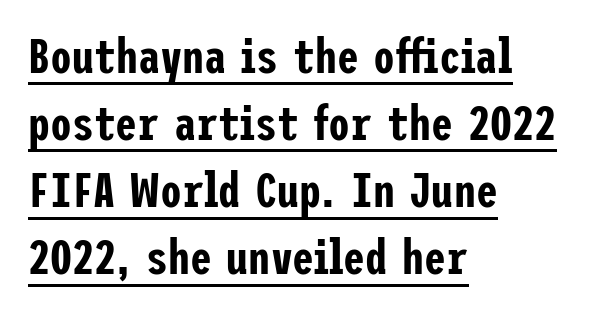
{"serif": "no", "italic": "no", "width": "condensed", "stroke_contrast": "low", "x_height": "medium", "underline": "yes", "align": "left", "line_spacing": "normal", "line_spacing_ratio": 1.37, "letter_spacing": "normal", "letter_spacing_em": 0.0, "glyph_px": 49}
